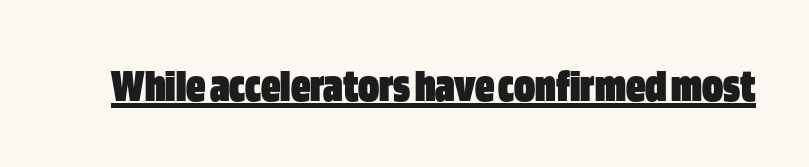
{"serif": "no", "italic": "no", "bold": "yes", "weight": "heavy", "width": "condensed", "stroke_contrast": "low", "x_height": "large", "monospaced": "no", "underline": "yes", "letter_spacing": "normal", "letter_spacing_em": 0.0, "glyph_px": 48}
